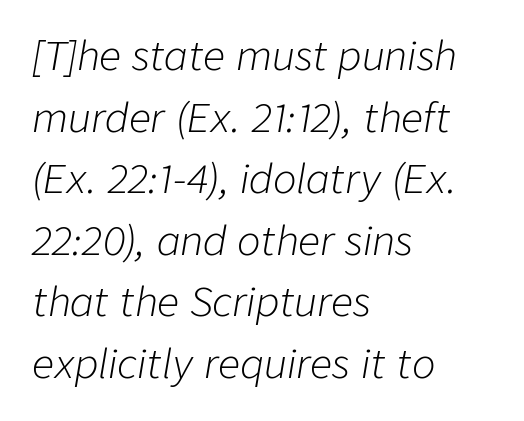
{"italic": "yes", "lean": "right", "slant_degrees": 9, "bold": "no", "weight": "light", "width": "normal", "stroke_contrast": "low", "x_height": "medium", "monospaced": "no", "underline": "no", "align": "left", "line_spacing": "normal", "line_spacing_ratio": 1.58, "letter_spacing": "normal", "letter_spacing_em": 0.0, "glyph_px": 39}
